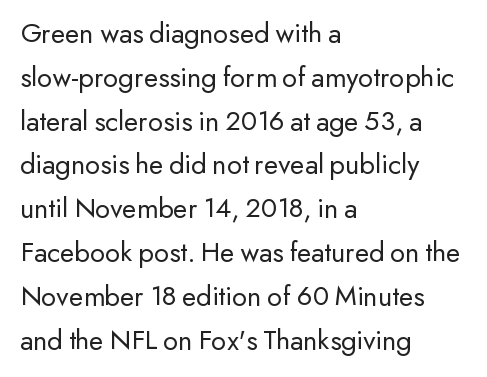
{"serif": "no", "italic": "no", "bold": "no", "weight": "regular", "width": "normal", "stroke_contrast": "low", "x_height": "small", "monospaced": "no", "underline": "no", "align": "left", "line_spacing": "normal", "line_spacing_ratio": 1.51, "letter_spacing": "normal", "letter_spacing_em": 0.0, "glyph_px": 29}
